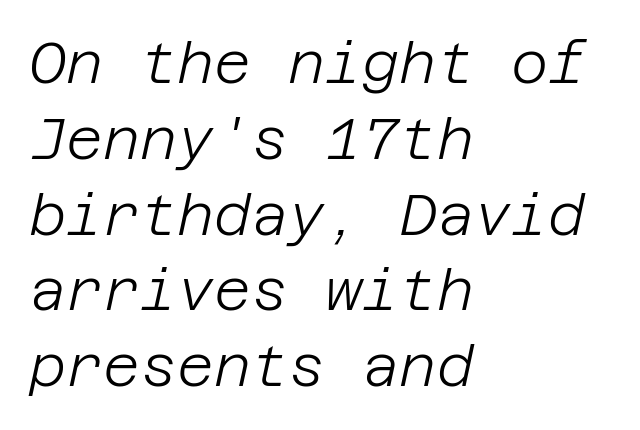
The image shows 57 px light type, italic (leaning right); set left-aligned, normal line spacing (1.33x), normal letter spacing, not underlined; low stroke contrast and a large x-height.
